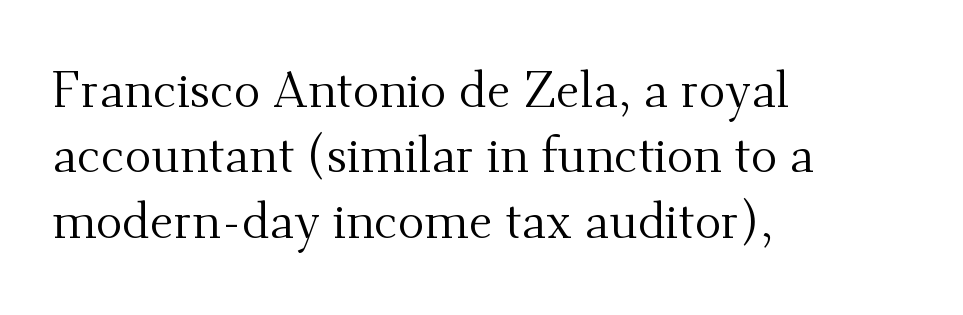
Q: Is the text bold? A: No.
Q: Is the text italic (slanted)? A: No, it is upright.
Q: Is the typeface a serif or a sans-serif typeface? A: Serif.
Q: Is the text underlined? A: No.
Q: How is the paragraph aligned? A: Left-aligned.
Q: Is the spacing between letters normal or unusually wide? A: Normal.
Q: Is the spacing between lines tight, normal or loose? A: Normal.
Q: Width (condensed, normal, or wide)? A: Normal.
Q: Stroke contrast? A: Medium.
Q: x-height? A: Small.
Q: Monospaced? A: No.
